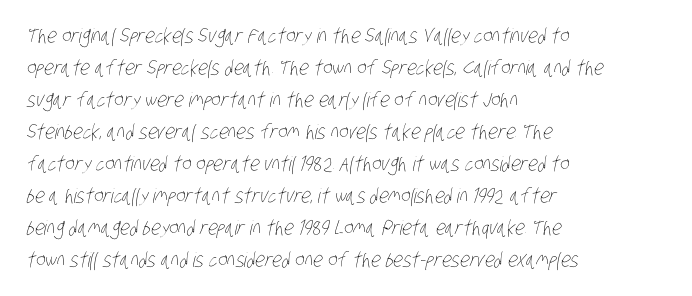
Q: Is the text bold? A: No.
Q: Is the text underlined? A: No.
Q: How is the paragraph aligned? A: Left-aligned.
Q: Is the spacing between letters normal or unusually wide? A: Normal.
Q: Is the spacing between lines tight, normal or loose? A: Normal.
